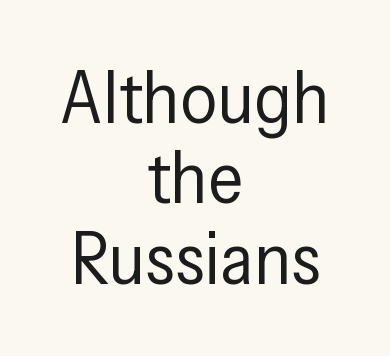
{"serif": "no", "italic": "no", "bold": "no", "weight": "regular", "width": "condensed", "stroke_contrast": "low", "x_height": "medium", "monospaced": "no", "underline": "no", "align": "center", "line_spacing": "tight", "line_spacing_ratio": 1.1, "letter_spacing": "normal", "letter_spacing_em": 0.0, "glyph_px": 73}
